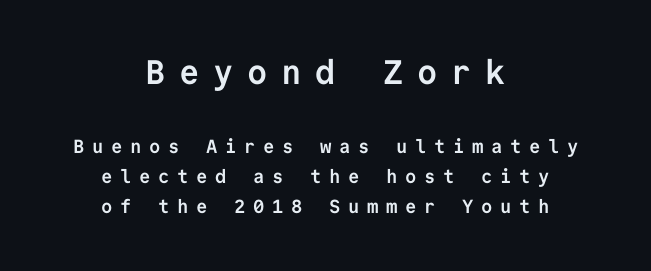
The type sits square on the baseline with zero lean. Check where the strokes stop: nothing finishes them off — pure sans. Each letter, wide or thin by design, is forced into the same width here. The composition opens big and finishes small. The type is letterspaced generously, with wide tracking. Normally led — the rows are evenly, conventionally spaced.
